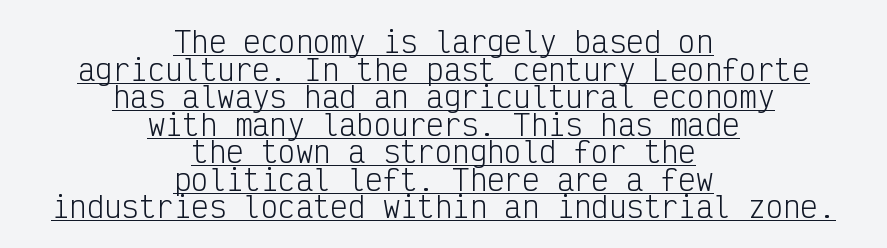
The image shows 29 px light, condensed sans-serif type, upright, monospaced; set centered, tight line spacing (0.95x), normal letter spacing, underlined; low stroke contrast and a medium x-height.
